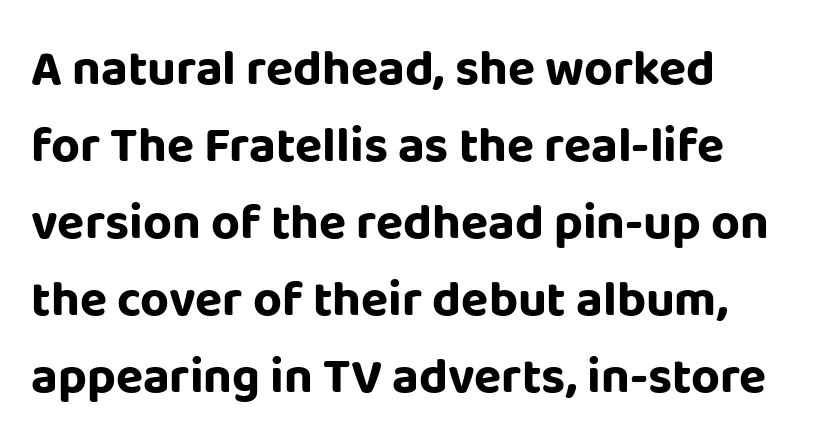
{"serif": "no", "italic": "no", "bold": "yes", "weight": "bold", "width": "normal", "stroke_contrast": "low", "x_height": "large", "monospaced": "no", "underline": "no", "line_spacing": "normal", "line_spacing_ratio": 1.54, "letter_spacing": "normal", "letter_spacing_em": 0.0, "glyph_px": 50}
